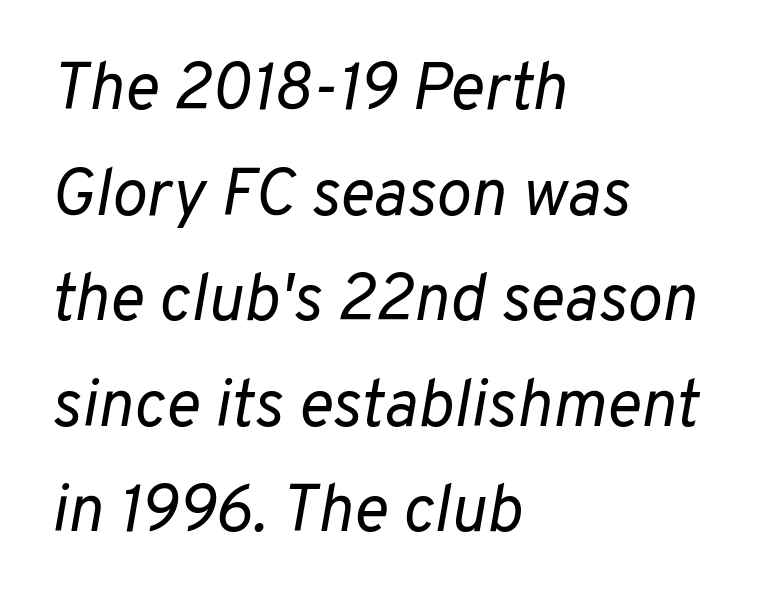
Check the space under the baseline: it is left empty. Students, note that the glyphs here touch the page at normal intervals. Alignment: flush left. Italic? Definitely — the glyphs are oblique. Do the characters align in a grid? No, the font is proportional. The typeface has the unassuming heft of standard copy or less.
